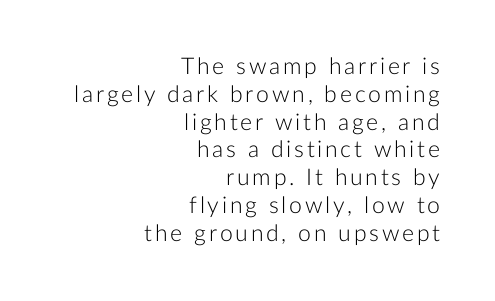
{"italic": "no", "bold": "no", "underline": "no", "align": "right", "line_spacing_ratio": 1.21, "glyph_px": 23}
